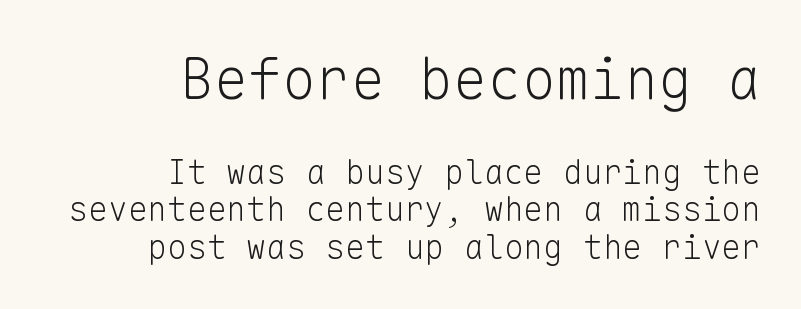
Q: Is the text bold? A: No.
Q: Is the text italic (slanted)? A: No, it is upright.
Q: Is the typeface a serif or a sans-serif typeface? A: Sans-serif.
Q: Is the text underlined? A: No.
Q: How is the paragraph aligned? A: Right-aligned.
Q: Is the spacing between letters normal or unusually wide? A: Normal.
Q: Is the spacing between lines tight, normal or loose? A: Tight.
Q: Which block of text is set in a larger size, the first (top) or the second (bottom)? A: The first (top) one.
Q: Width (condensed, normal, or wide)? A: Normal.
Q: Stroke contrast? A: Low.
Q: x-height? A: Medium.
Q: Monospaced? A: Yes.
